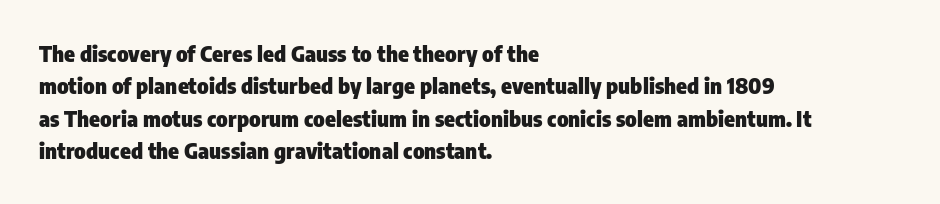
{"italic": "no", "bold": "yes", "underline": "no", "align": "left", "line_spacing": "normal", "line_spacing_ratio": 1.47, "letter_spacing": "normal", "letter_spacing_em": 0.0, "glyph_px": 22}
